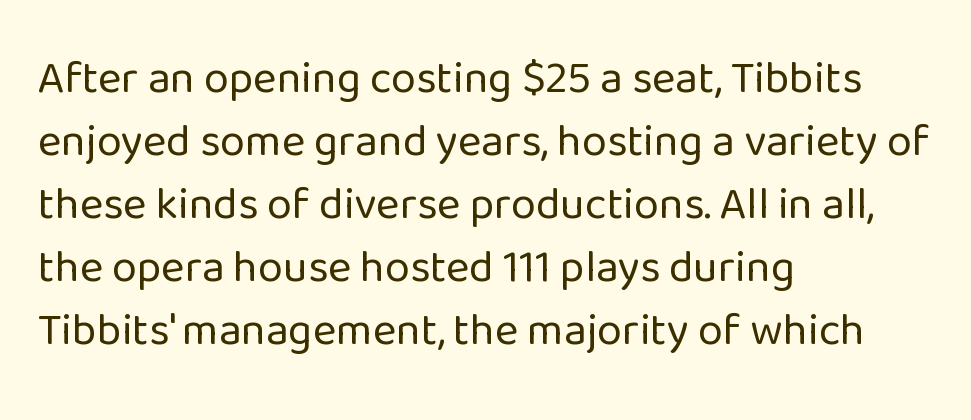
{"serif": "no", "italic": "no", "bold": "no", "weight": "regular", "width": "normal", "stroke_contrast": "low", "x_height": "medium", "monospaced": "no", "underline": "no", "align": "left", "line_spacing": "normal", "line_spacing_ratio": 1.4, "letter_spacing": "normal", "letter_spacing_em": 0.0, "glyph_px": 45}
